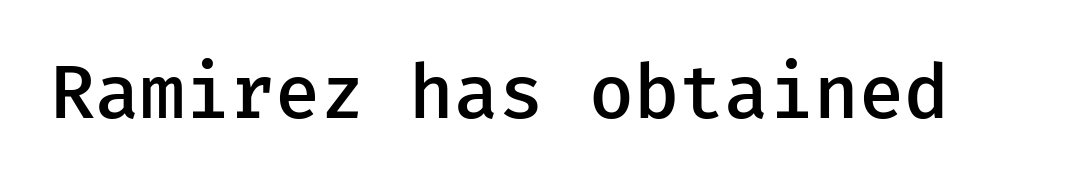
{"serif": "no", "italic": "no", "bold": "semi", "weight": "semibold", "width": "normal", "stroke_contrast": "low", "x_height": "medium", "monospaced": "yes", "underline": "no", "letter_spacing": "normal", "letter_spacing_em": 0.0, "glyph_px": 73}
